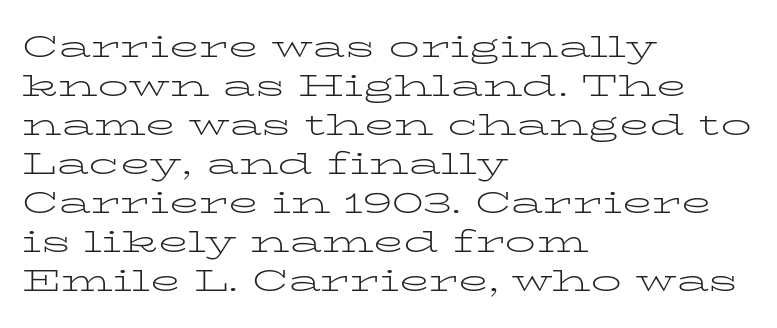
A normal amount of white space separates one row of letters from the next. The passage shown is typed in a proportional face where columns would drift. The strokes are not fattened; the text isn't bold. Any mark beneath the type? The region is blank. Inter-character spacing is left at the font's built-in metrics. Line beginnings align vertically; line endings do not.
